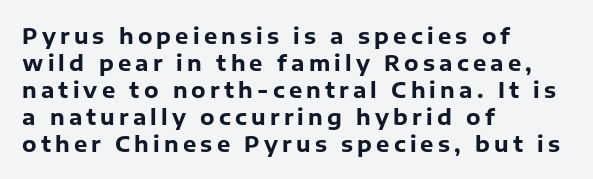
The image shows 21 px bold type, upright; set left-aligned, normal line spacing (1.28x), unusually wide letter spacing (+0.2 em), not underlined.
